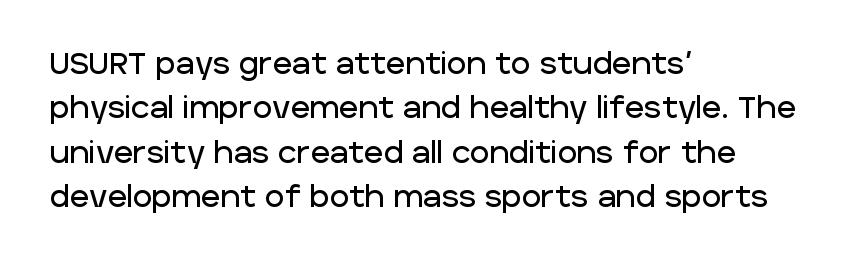
The image shows 30 px sans-serif type, upright; set left-aligned, normal line spacing (1.48x), normal letter spacing, not underlined; low stroke contrast and a large x-height.
